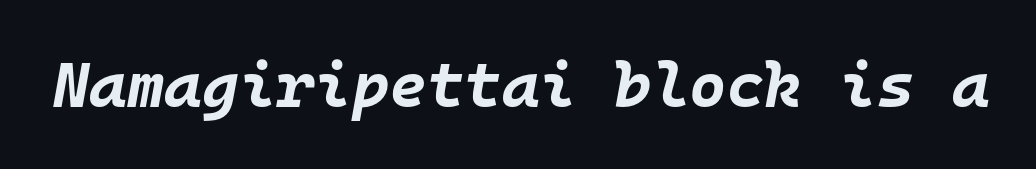
Q: Is the text bold? A: Yes.
Q: Is the text italic (slanted)? A: Yes, it leans right by about 10 degrees.
Q: Is the text underlined? A: No.
Q: Is the spacing between letters normal or unusually wide? A: Normal.
Q: Width (condensed, normal, or wide)? A: Normal.
Q: Stroke contrast? A: Low.
Q: x-height? A: Large.
Q: Monospaced? A: Yes.
